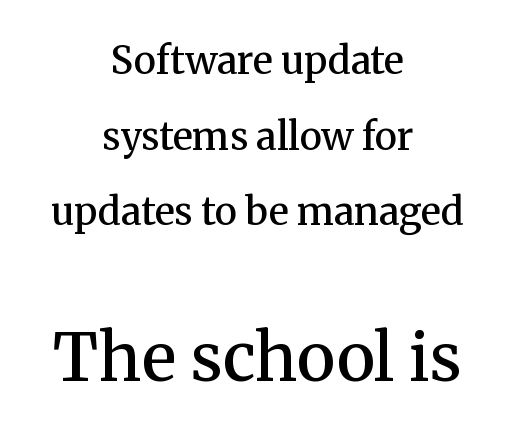
{"serif": "yes", "italic": "no", "bold": "semi", "weight": "semibold", "width": "normal", "stroke_contrast": "medium", "x_height": "medium", "monospaced": "no", "underline": "no", "align": "center", "line_spacing": "loose", "line_spacing_ratio": 1.99, "letter_spacing": "normal", "letter_spacing_em": 0.0, "larger_block": "second", "size_ratio": 1.74, "glyph_px": 66}
